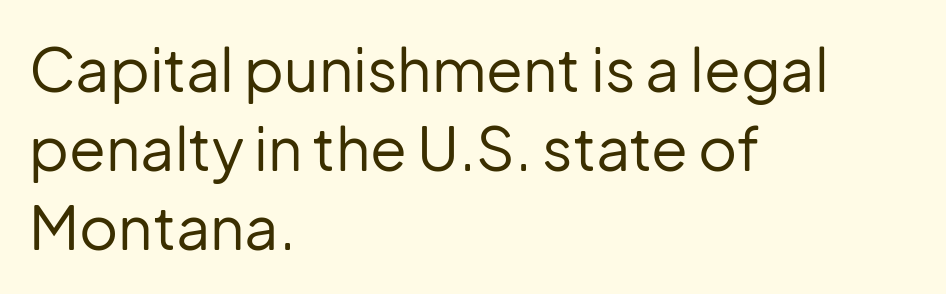
Q: Is the text bold? A: No.
Q: Is the text italic (slanted)? A: No, it is upright.
Q: Is the typeface a serif or a sans-serif typeface? A: Sans-serif.
Q: Is the text underlined? A: No.
Q: How is the paragraph aligned? A: Left-aligned.
Q: Is the spacing between letters normal or unusually wide? A: Normal.
Q: Is the spacing between lines tight, normal or loose? A: Normal.
Q: Width (condensed, normal, or wide)? A: Normal.
Q: Stroke contrast? A: Low.
Q: x-height? A: Medium.
Q: Monospaced? A: No.
